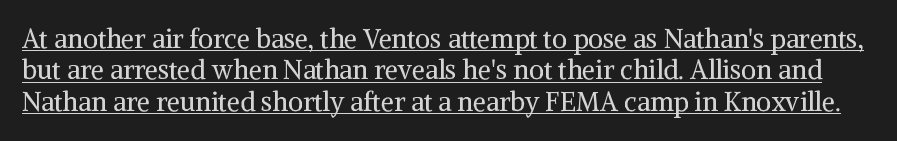
Q: Is the text bold? A: No.
Q: Is the text italic (slanted)? A: No, it is upright.
Q: Is the text underlined? A: Yes.
Q: Is the spacing between letters normal or unusually wide? A: Normal.
